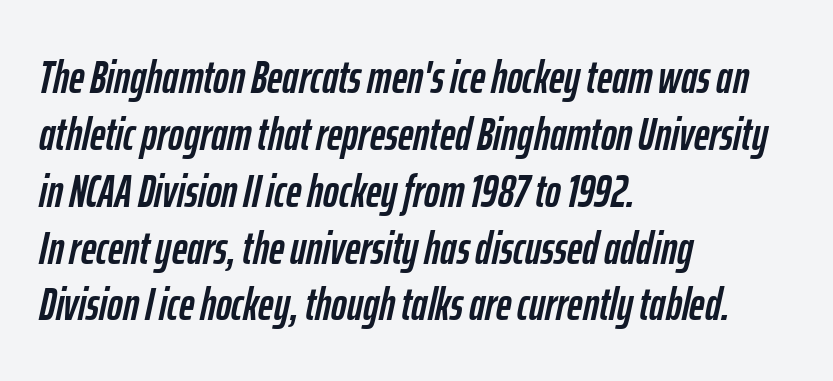
{"italic": "yes", "lean": "right", "slant_degrees": 12, "width": "condensed", "stroke_contrast": "low", "x_height": "medium", "monospaced": "no", "underline": "no", "align": "left", "line_spacing_ratio": 1.21, "letter_spacing": "normal", "letter_spacing_em": 0.0, "glyph_px": 47}
